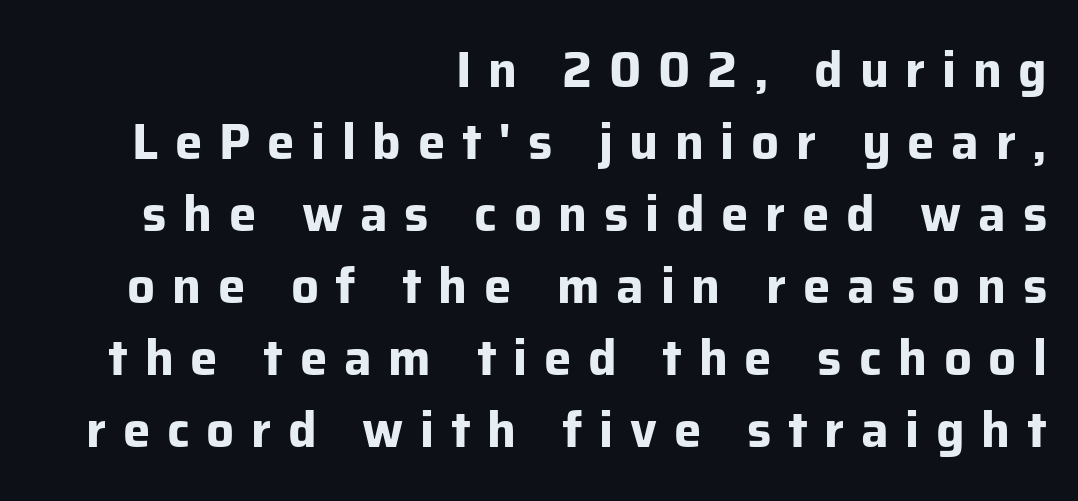
Q: Is the text bold? A: Yes.
Q: Is the text italic (slanted)? A: No, it is upright.
Q: Is the typeface a serif or a sans-serif typeface? A: Sans-serif.
Q: Is the text underlined? A: No.
Q: How is the paragraph aligned? A: Right-aligned.
Q: Is the spacing between letters normal or unusually wide? A: Unusually wide.
Q: Is the spacing between lines tight, normal or loose? A: Normal.
Q: Width (condensed, normal, or wide)? A: Normal.
Q: Stroke contrast? A: Low.
Q: x-height? A: Medium.
Q: Monospaced? A: No.
